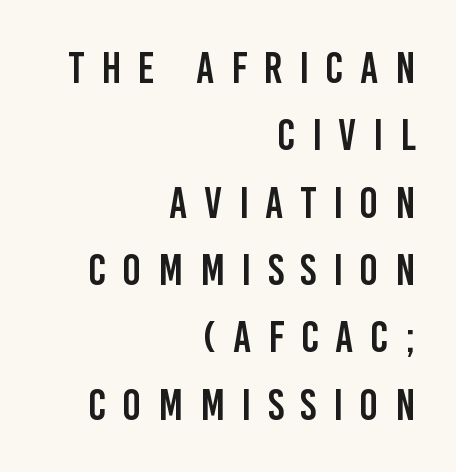
The image shows 44 px condensed sans-serif type, upright; set right-aligned, normal line spacing (1.53x), unusually wide letter spacing (+0.38 em), not underlined; low stroke contrast and a large x-height.
